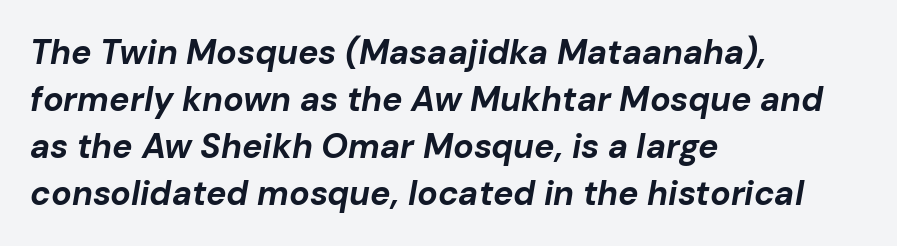
Q: Is the text bold? A: Yes.
Q: Is the text italic (slanted)? A: Yes, it leans right by about 10 degrees.
Q: Is the text underlined? A: No.
Q: How is the paragraph aligned? A: Left-aligned.
Q: Is the spacing between letters normal or unusually wide? A: Normal.
Q: Is the spacing between lines tight, normal or loose? A: Normal.
Q: Width (condensed, normal, or wide)? A: Normal.
Q: Stroke contrast? A: Low.
Q: x-height? A: Medium.
Q: Monospaced? A: No.
